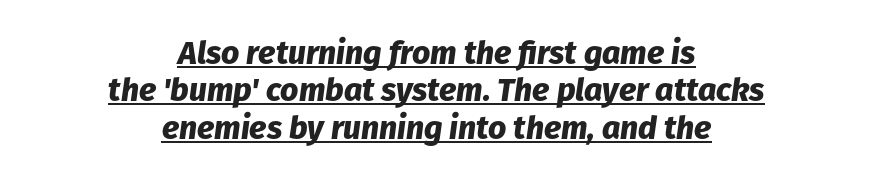
Q: Is the text bold? A: Yes.
Q: Is the text italic (slanted)? A: Yes, it leans right by about 8 degrees.
Q: Is the text underlined? A: Yes.
Q: How is the paragraph aligned? A: Centered.
Q: Is the spacing between letters normal or unusually wide? A: Normal.
Q: Width (condensed, normal, or wide)? A: Normal.
Q: Stroke contrast? A: Low.
Q: x-height? A: Medium.
Q: Monospaced? A: No.
